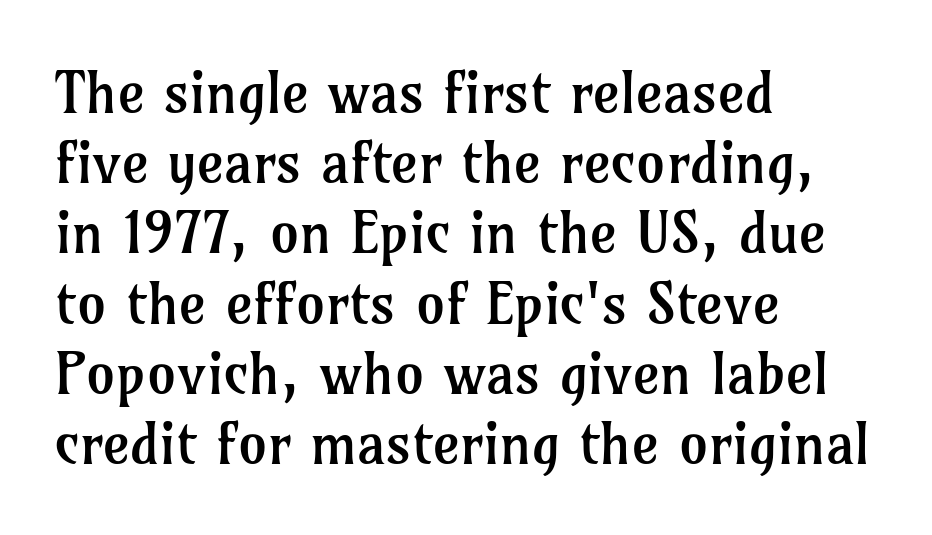
The passage shown is typed in a proportional face where columns would drift. Line beginnings align vertically; line endings do not. Anything drawn beneath the words? Only blank space. Bold? No — there's no thickening of the strokes. Vertical strokes here are truly vertical.
